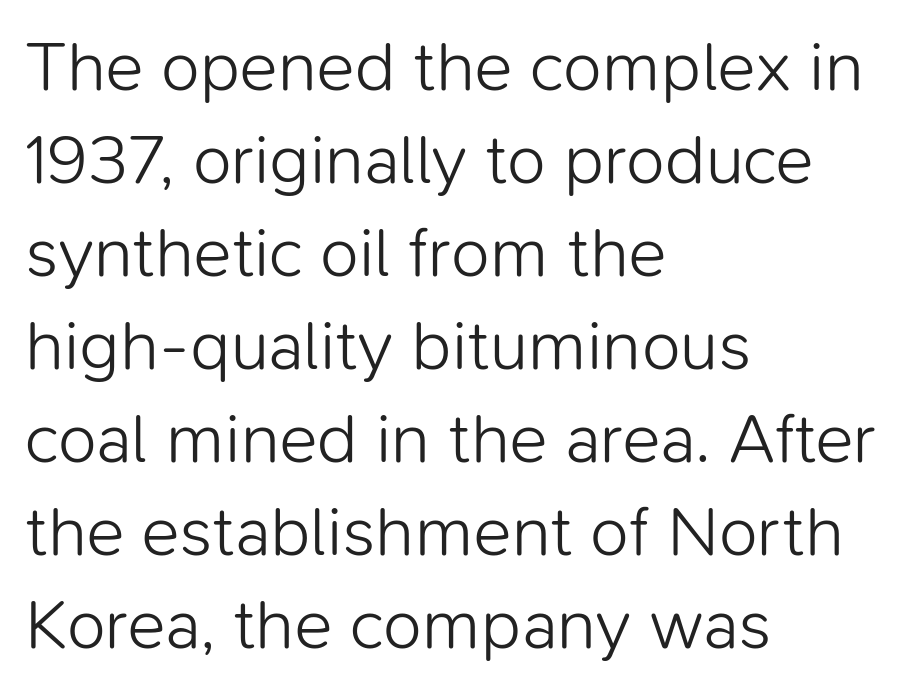
{"serif": "no", "italic": "no", "bold": "no", "weight": "light", "width": "normal", "stroke_contrast": "low", "x_height": "medium", "monospaced": "no", "underline": "no", "align": "left", "line_spacing": "normal", "line_spacing_ratio": 1.31, "letter_spacing": "normal", "letter_spacing_em": 0.0, "glyph_px": 71}
